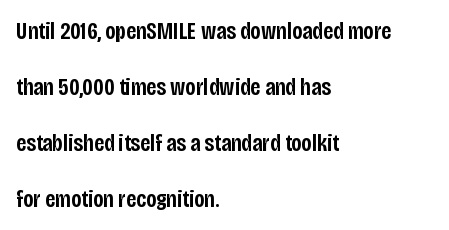
The image shows 24 px text type, upright; set left-aligned, loose line spacing (2.33x), normal letter spacing, not underlined.
